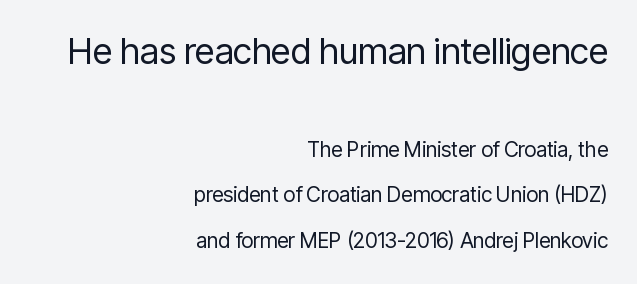
The image shows 36 px regular-weight, condensed sans-serif type, upright; set right-aligned, loose line spacing (2.17x), normal letter spacing, not underlined; the first (top) block is 1.71x larger; low stroke contrast and a medium x-height.
